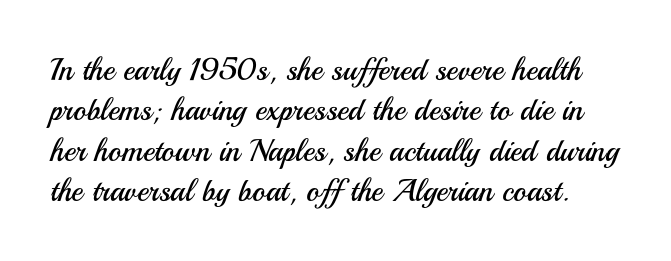
Here the designer chose a conventional face with non-uniform glyph widths. A typesetter would call this leading conventional body-copy spacing. Stems here are at most as thick as an everyday book face. Serif or sans? Sans — the stroke terminals are bare.
